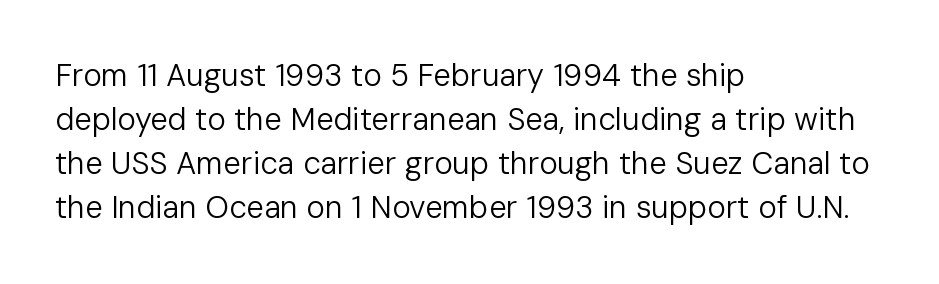
{"serif": "no", "italic": "no", "bold": "no", "weight": "regular", "width": "normal", "stroke_contrast": "low", "x_height": "medium", "monospaced": "no", "underline": "no", "align": "left", "line_spacing": "normal", "line_spacing_ratio": 1.42, "letter_spacing": "normal", "letter_spacing_em": 0.0, "glyph_px": 31}
